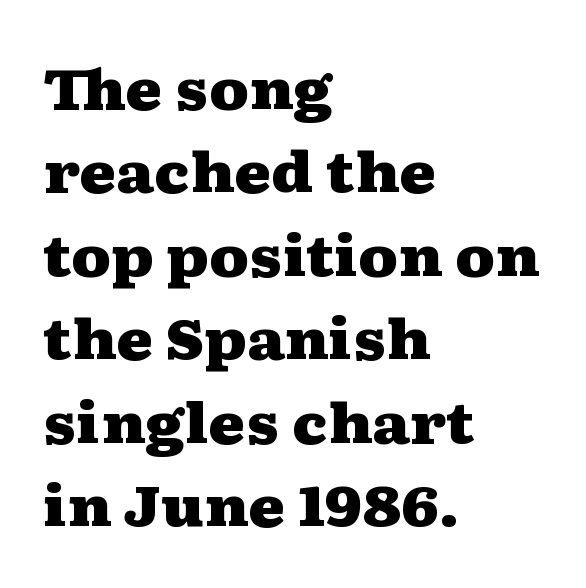
The image shows 56 px heavy, wide serif type, upright; set left-aligned, normal line spacing (1.49x), normal letter spacing, not underlined; medium stroke contrast and a medium x-height.
